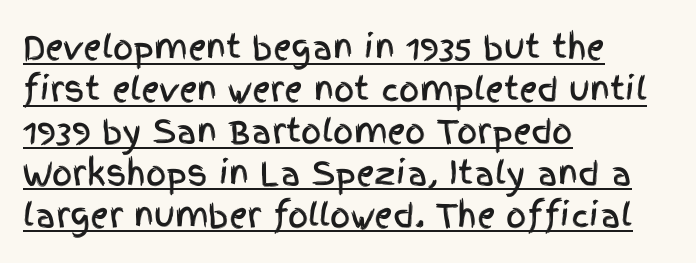
Check where the strokes stop: nothing finishes them off — pure sans. The sample's only ornament is a line tracing under the words. Leftover space on each line is placed entirely after the last word. Italic? Not at all — the glyphs are vertical. How would I describe the line gaps? Plain and ordinary. Spacing verdict: proportional, widths tailored to each character.
